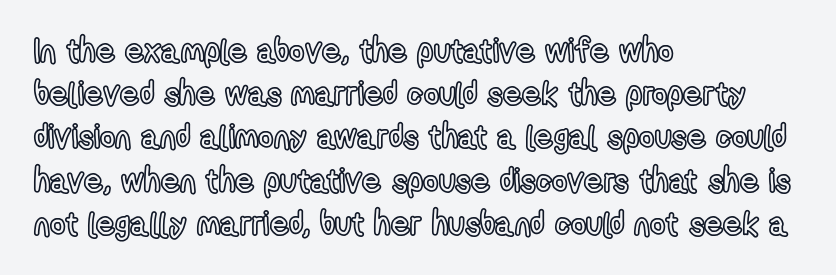
{"italic": "no", "width": "condensed", "x_height": "medium", "monospaced": "no", "underline": "no", "align": "left", "line_spacing": "normal", "line_spacing_ratio": 1.31, "letter_spacing": "normal", "letter_spacing_em": 0.0, "glyph_px": 33}
